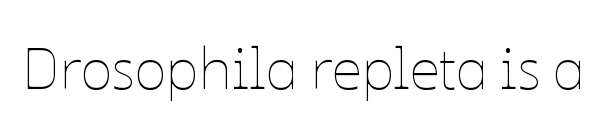
The image shows 59 px thin type, upright; set normal letter spacing, not underlined; low stroke contrast and a medium x-height.
